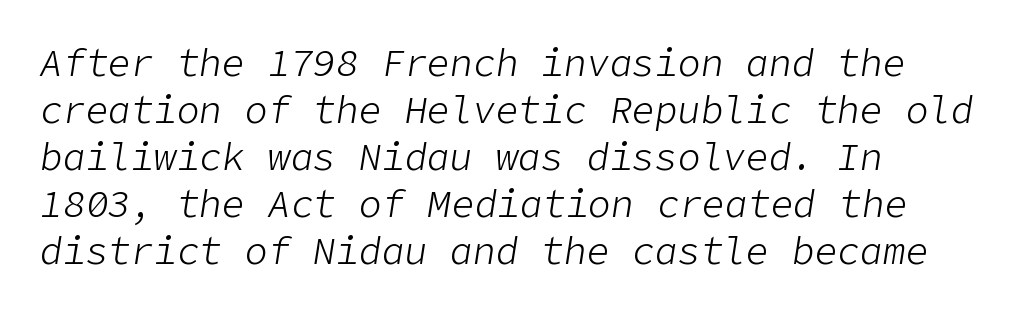
The passage is arranged the way most books set body copy — flush left. The glyphs are unaccompanied by any horizontal stroke below them. No heavy texture on the line: the type isn't bold. Observe the ordinary spacing: letters are neighbours, not strangers. Italic: yes, the glyphs are oblique.
